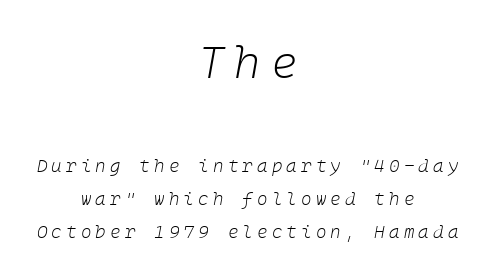
This rendering features lettering with no underline. Bold? No — there's no thickening of the strokes. In this sample the first text group is rendered at the bigger scale. The passage shown has open, widely tracked lettering throughout.
